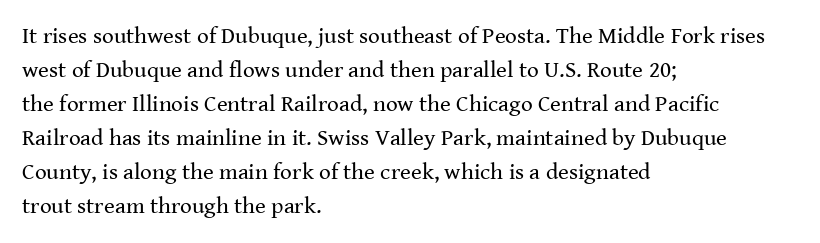
The type sits square on the baseline with zero lean. Stem width sits at or under what a default text font uses. Horizontally, the lines are justified to the leading edge only. This sample keeps an unexceptional amount of space between lines. The space beneath each line is pristine and unruled. There is no visible air inserted between adjacent glyphs.
